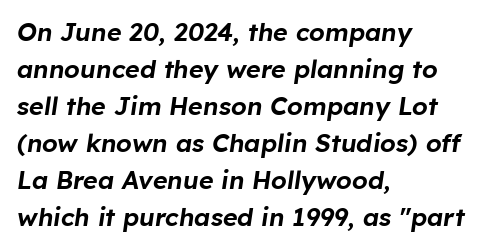
{"italic": "yes", "lean": "right", "slant_degrees": 8, "underline": "no", "align": "left", "line_spacing": "normal", "line_spacing_ratio": 1.48, "letter_spacing": "normal", "letter_spacing_em": 0.0, "glyph_px": 25}
